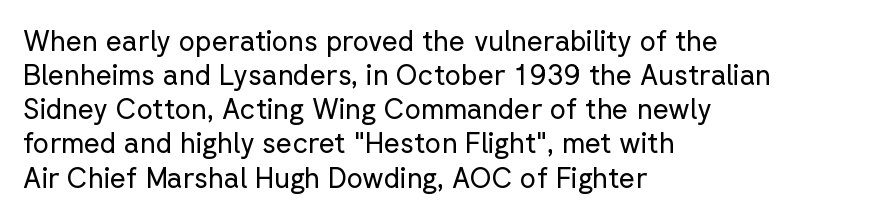
{"serif": "no", "italic": "no", "bold": "no", "weight": "regular", "width": "normal", "stroke_contrast": "low", "x_height": "medium", "monospaced": "no", "underline": "no", "align": "left", "line_spacing_ratio": 1.22, "letter_spacing": "normal", "letter_spacing_em": 0.0, "glyph_px": 28}
